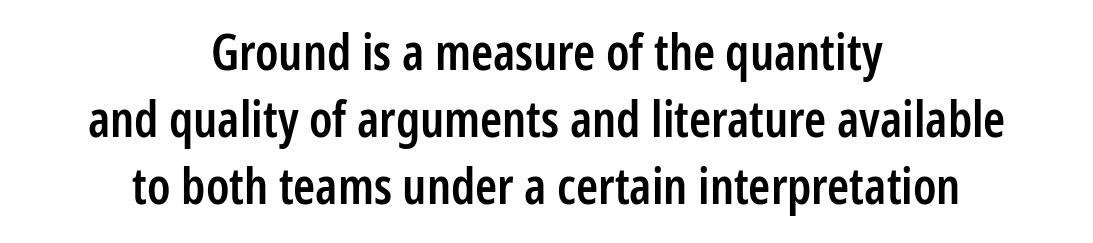
The image shows 50 px semibold, condensed sans-serif type, upright; set centered, normal line spacing (1.34x), normal letter spacing, not underlined; low stroke contrast and a medium x-height.
